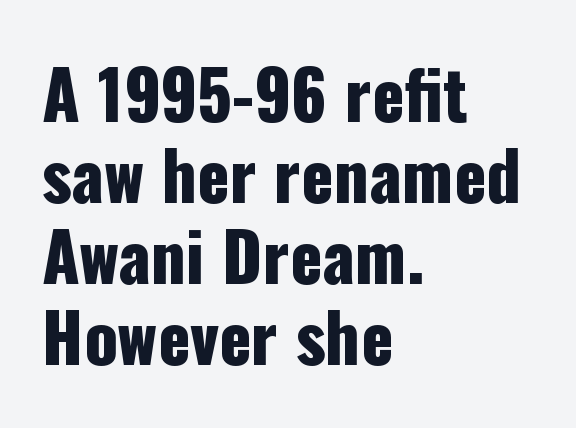
The image shows 67 px condensed sans-serif type, upright; set left-aligned, line spacing 1.21x, normal letter spacing, not underlined; low stroke contrast and a medium x-height.
